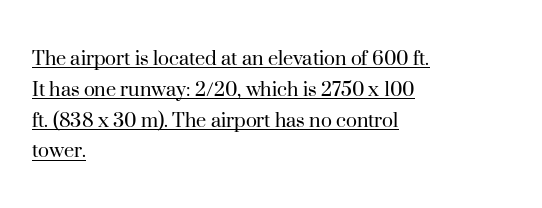
The image shows 23 px text type, upright; set left-aligned, normal line spacing (1.34x), normal letter spacing, underlined.
